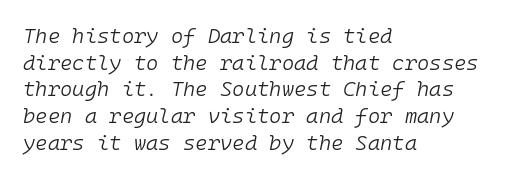
Q: Is the text bold? A: No.
Q: Is the text italic (slanted)? A: Yes, it leans right by about 10 degrees.
Q: Is the text underlined? A: No.
Q: How is the paragraph aligned? A: Left-aligned.
Q: Is the spacing between letters normal or unusually wide? A: Normal.
Q: Is the spacing between lines tight, normal or loose? A: Normal.
